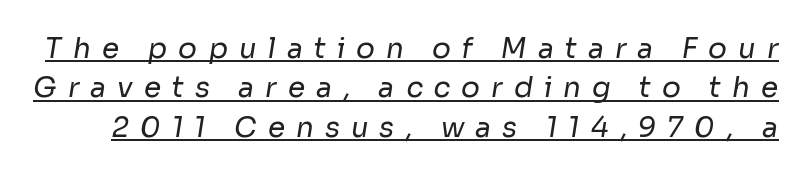
The image shows 28 px regular-weight sans-serif type; set normal line spacing (1.41x), unusually wide letter spacing (+0.39 em), underlined; low stroke contrast and a medium x-height.
